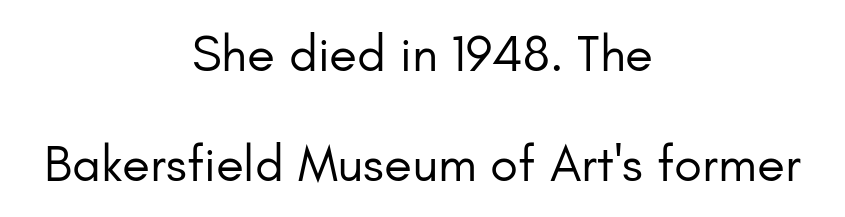
{"serif": "no", "italic": "no", "bold": "no", "weight": "regular", "width": "normal", "stroke_contrast": "low", "x_height": "small", "monospaced": "no", "underline": "no", "align": "center", "line_spacing": "loose", "line_spacing_ratio": 2.16, "letter_spacing": "normal", "letter_spacing_em": 0.0, "glyph_px": 51}
